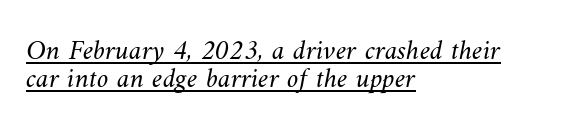
The image shows 29 px light type; set left-aligned, tight line spacing (0.97x), normal letter spacing, underlined; medium stroke contrast and a small x-height.
